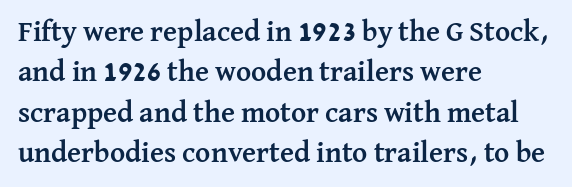
{"serif": "yes", "italic": "no", "bold": "yes", "weight": "semibold", "width": "normal", "stroke_contrast": "medium", "x_height": "medium", "monospaced": "no", "underline": "no", "align": "left", "line_spacing": "normal", "line_spacing_ratio": 1.39, "letter_spacing": "normal", "letter_spacing_em": 0.0, "glyph_px": 29}
